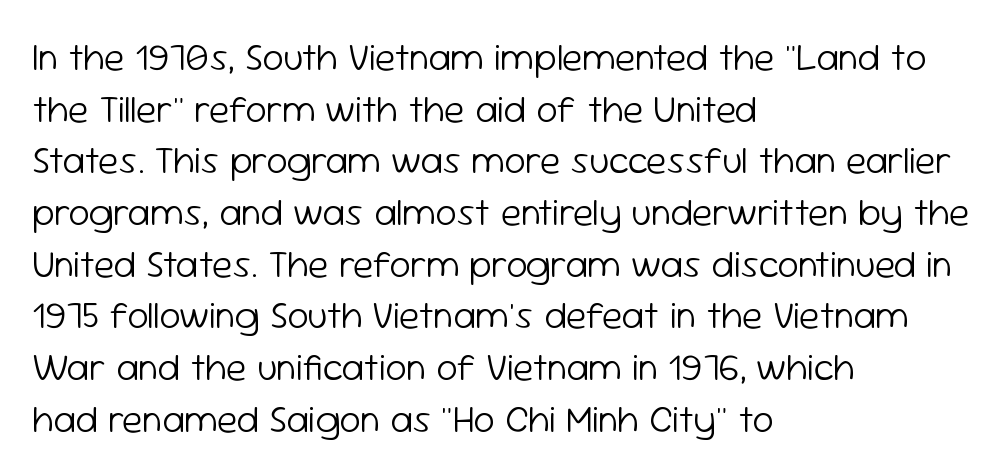
The image shows 38 px light sans-serif type, upright; set left-aligned, normal line spacing (1.36x), normal letter spacing, not underlined; low stroke contrast and a medium x-height.
